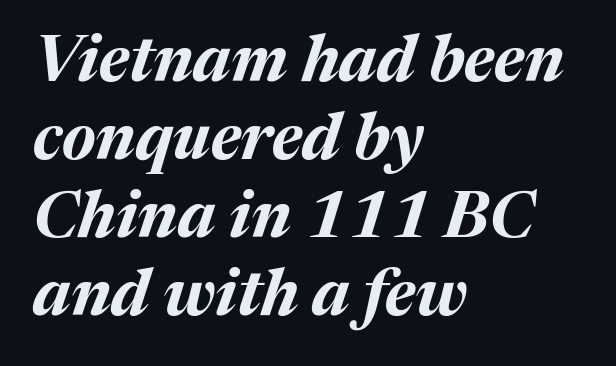
Q: Is the text bold? A: Yes.
Q: Is the text italic (slanted)? A: Yes, it leans right by about 17 degrees.
Q: Is the text underlined? A: No.
Q: How is the paragraph aligned? A: Left-aligned.
Q: Is the spacing between letters normal or unusually wide? A: Normal.
Q: Width (condensed, normal, or wide)? A: Normal.
Q: Stroke contrast? A: Medium.
Q: x-height? A: Medium.
Q: Monospaced? A: No.
